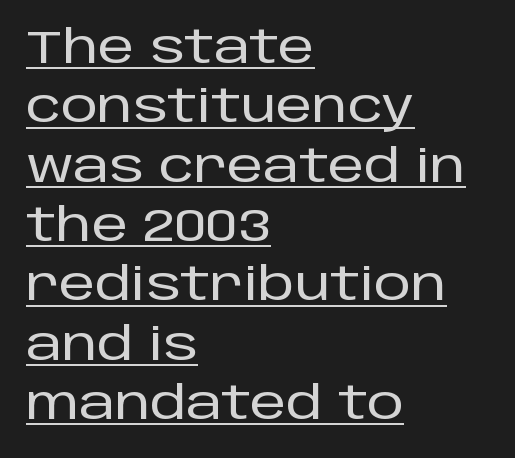
{"serif": "no", "italic": "no", "width": "normal", "stroke_contrast": "low", "x_height": "large", "monospaced": "no", "underline": "yes", "align": "left", "line_spacing": "normal", "line_spacing_ratio": 1.29, "letter_spacing": "normal", "letter_spacing_em": 0.0, "glyph_px": 46}
